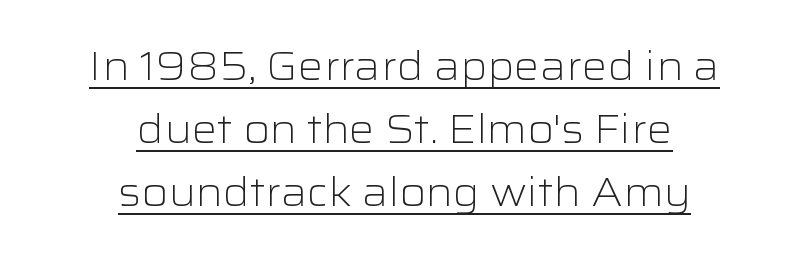
Q: Is the text bold? A: No.
Q: Is the text italic (slanted)? A: No, it is upright.
Q: Is the typeface a serif or a sans-serif typeface? A: Sans-serif.
Q: Is the text underlined? A: Yes.
Q: How is the paragraph aligned? A: Centered.
Q: Is the spacing between letters normal or unusually wide? A: Normal.
Q: Is the spacing between lines tight, normal or loose? A: Normal.
Q: Width (condensed, normal, or wide)? A: Wide.
Q: Stroke contrast? A: Low.
Q: x-height? A: Medium.
Q: Monospaced? A: No.
